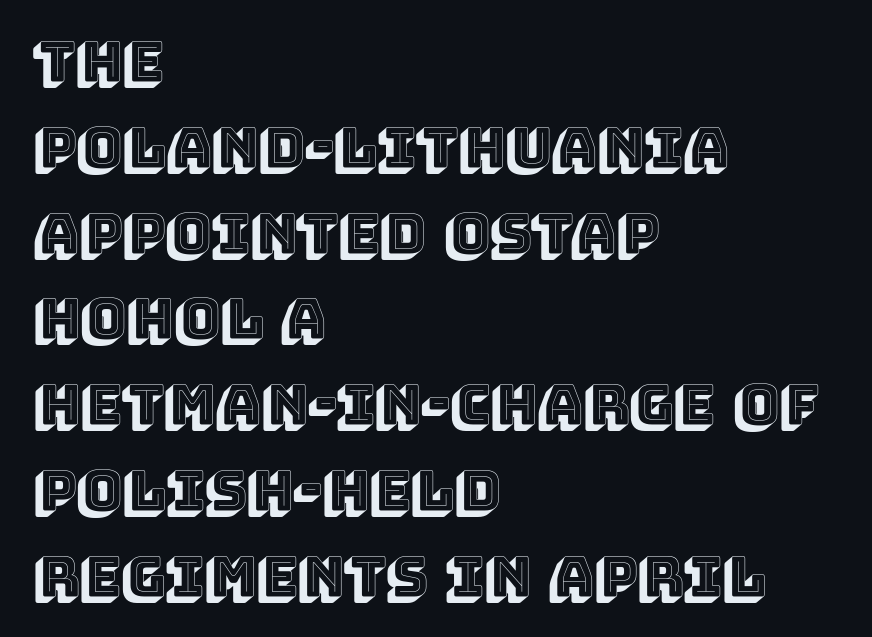
The image shows 55 px text type, upright; set left-aligned, normal line spacing (1.56x), normal letter spacing, not underlined; a large x-height.
